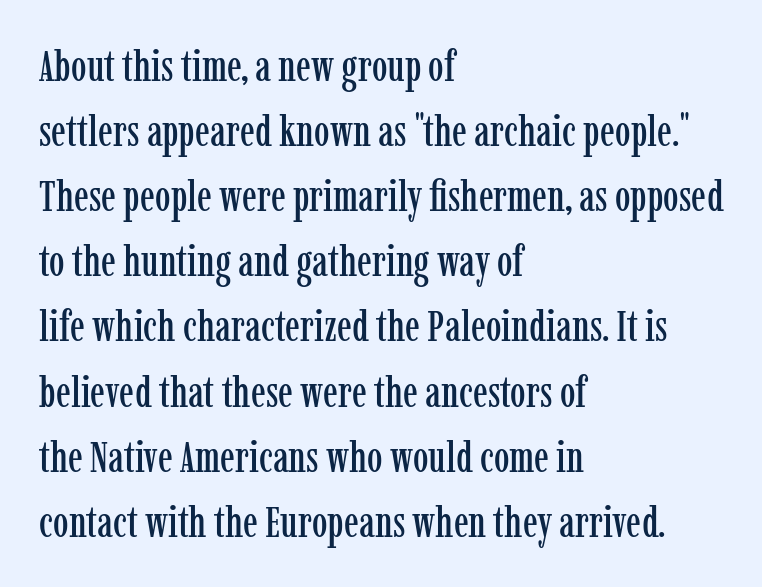
{"serif": "yes", "italic": "no", "width": "condensed", "stroke_contrast": "low", "x_height": "medium", "monospaced": "no", "underline": "no", "align": "left", "line_spacing": "normal", "line_spacing_ratio": 1.48, "letter_spacing": "normal", "letter_spacing_em": 0.0, "glyph_px": 44}
